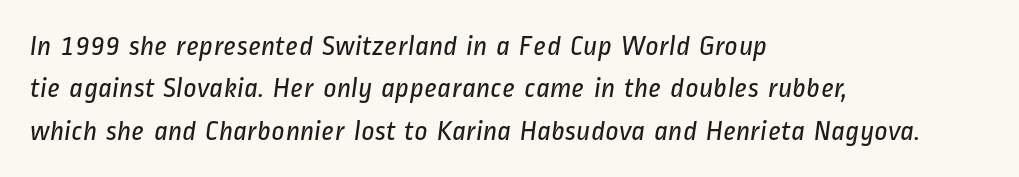
The image shows 29 px regular-weight, condensed sans-serif type; set left-aligned, normal line spacing (1.46x), normal letter spacing, not underlined; low stroke contrast and a medium x-height.
